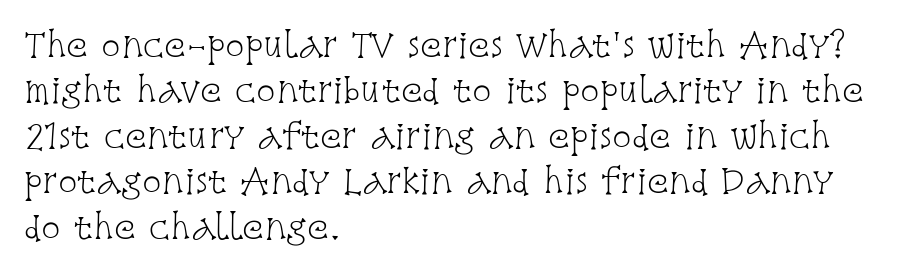
The image shows 32 px light, condensed serif type, upright; set left-aligned, normal line spacing (1.42x), normal letter spacing, not underlined; low stroke contrast and a large x-height.
